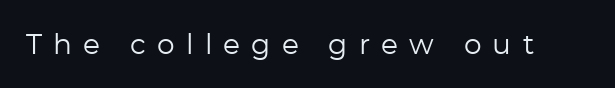
Serif or sans? Sans — the stroke terminals are bare. This rendering widens character spacing well past its baseline value. Think of a printed novel: that variable character pitch is what you see here. Stroke mass is kept to a normal reading level or below.
